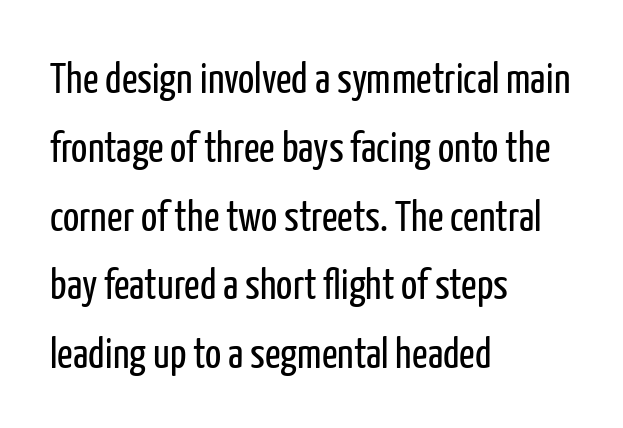
{"serif": "no", "italic": "no", "bold": "no", "weight": "regular", "width": "condensed", "stroke_contrast": "low", "x_height": "medium", "monospaced": "no", "underline": "no", "align": "left", "line_spacing": "normal", "line_spacing_ratio": 1.6, "letter_spacing": "normal", "letter_spacing_em": 0.0, "glyph_px": 43}
